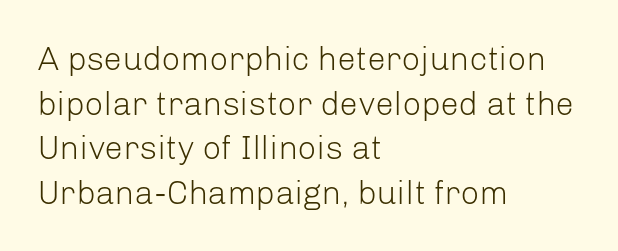
{"serif": "no", "italic": "no", "bold": "no", "weight": "light", "width": "normal", "stroke_contrast": "low", "x_height": "medium", "monospaced": "no", "underline": "no", "align": "left", "line_spacing": "normal", "line_spacing_ratio": 1.35, "letter_spacing": "normal", "letter_spacing_em": 0.0, "glyph_px": 33}
